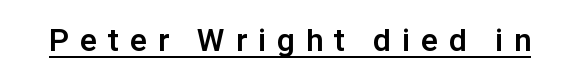
The image shows 31 px bold sans-serif type, upright; set unusually wide letter spacing (+0.37 em), underlined; low stroke contrast and a medium x-height.
